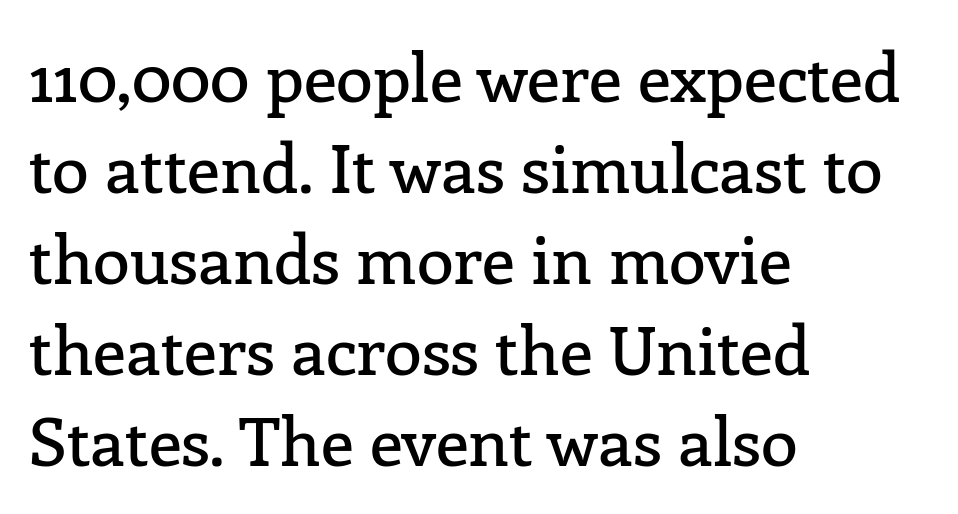
{"serif": "yes", "italic": "no", "width": "normal", "stroke_contrast": "low", "x_height": "medium", "monospaced": "no", "underline": "no", "align": "left", "line_spacing": "normal", "line_spacing_ratio": 1.36, "letter_spacing": "normal", "letter_spacing_em": 0.0, "glyph_px": 67}
